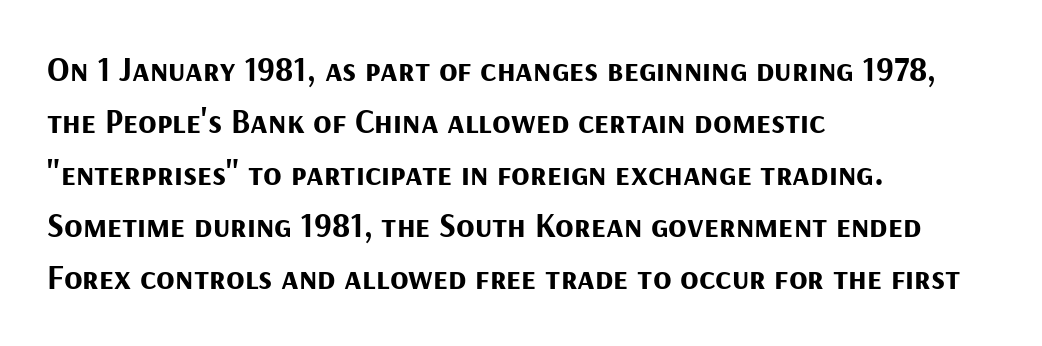
Q: Is the text bold? A: Yes.
Q: Is the text italic (slanted)? A: No, it is upright.
Q: Is the typeface a serif or a sans-serif typeface? A: Sans-serif.
Q: Is the text underlined? A: No.
Q: How is the paragraph aligned? A: Left-aligned.
Q: Is the spacing between letters normal or unusually wide? A: Normal.
Q: Is the spacing between lines tight, normal or loose? A: Normal.
Q: Width (condensed, normal, or wide)? A: Normal.
Q: Stroke contrast? A: Medium.
Q: x-height? A: Medium.
Q: Monospaced? A: No.
